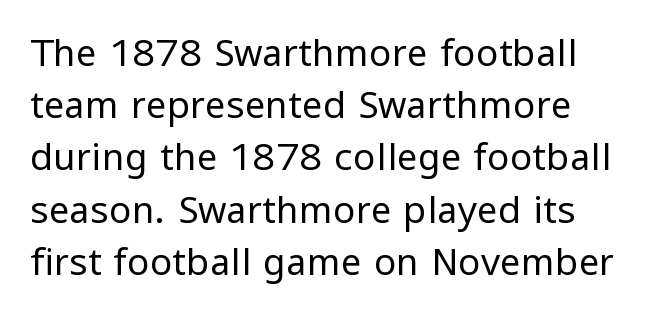
Spacing verdict: proportional, widths tailored to each character. Beneath every word, the page is bare. This sample uses an upright cut, with every glyph sitting square on the baseline. Summary of vertical rhythm: regular, with standard interline spacing.
